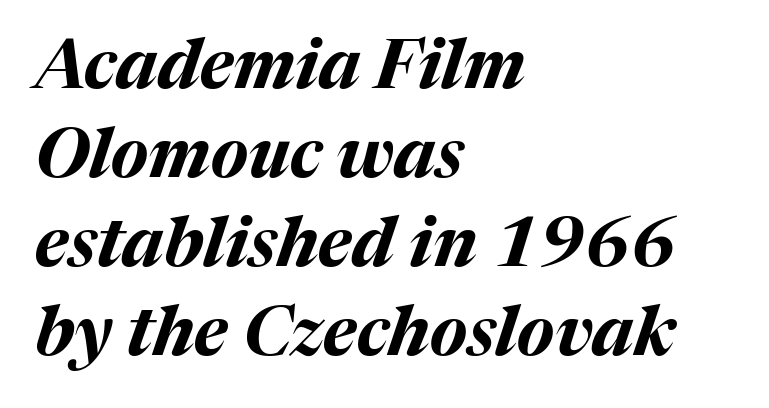
{"italic": "yes", "lean": "right", "slant_degrees": 17, "bold": "yes", "weight": "bold", "width": "normal", "stroke_contrast": "medium", "x_height": "medium", "monospaced": "no", "underline": "no", "align": "left", "line_spacing": "normal", "line_spacing_ratio": 1.29, "letter_spacing": "normal", "letter_spacing_em": 0.0, "glyph_px": 69}
